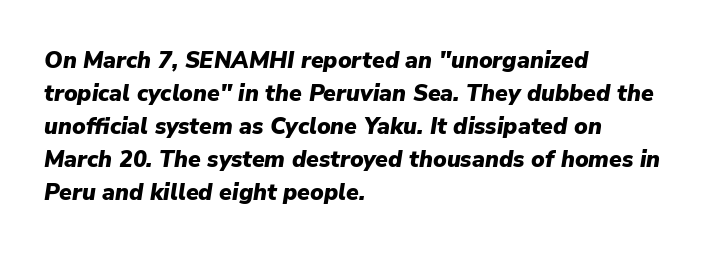
Interline gaps are of average width in this sample. Does extra space separate the letters? No, they use regular spacing. A full-strength bold gives these letters their thick strokes. Descender tails drop into unmarked territory. Teacher's note: observe the even left margin — that is flush-left alignment.
